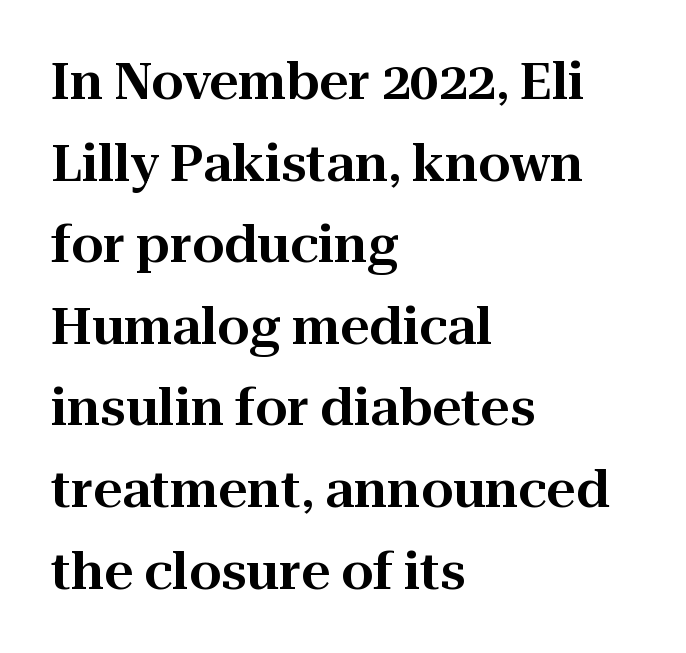
Q: Is the text italic (slanted)? A: No, it is upright.
Q: Is the typeface a serif or a sans-serif typeface? A: Serif.
Q: Is the text underlined? A: No.
Q: How is the paragraph aligned? A: Left-aligned.
Q: Is the spacing between letters normal or unusually wide? A: Normal.
Q: Is the spacing between lines tight, normal or loose? A: Normal.
Q: Width (condensed, normal, or wide)? A: Normal.
Q: Stroke contrast? A: High.
Q: x-height? A: Medium.
Q: Monospaced? A: No.
